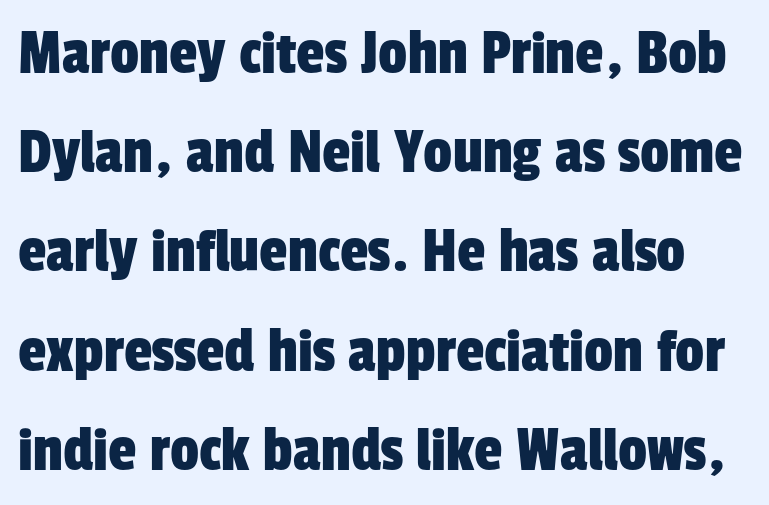
Q: Is the typeface a serif or a sans-serif typeface? A: Sans-serif.
Q: Is the text underlined? A: No.
Q: Is the spacing between letters normal or unusually wide? A: Normal.
Q: Is the spacing between lines tight, normal or loose? A: Normal.
Q: Width (condensed, normal, or wide)? A: Condensed.
Q: Stroke contrast? A: Low.
Q: x-height? A: Medium.
Q: Monospaced? A: No.
